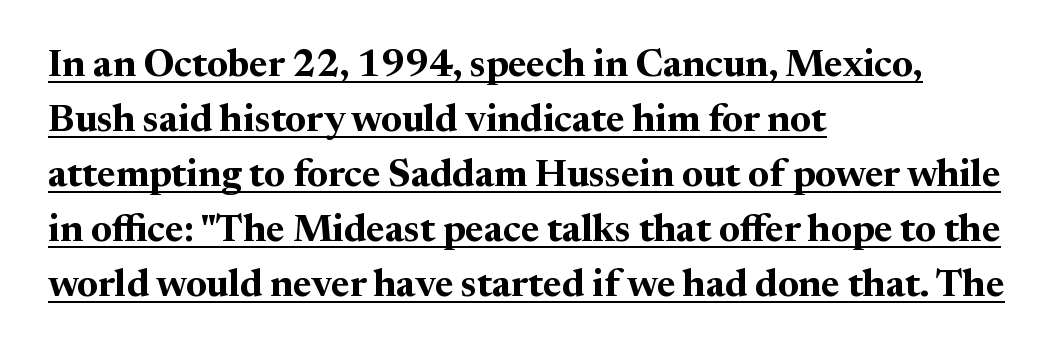
This sample uses an upright cut, with every glyph sitting square on the baseline. The rendering shows small feet on the letterforms — a serif design. The passage shown is emphatically bold. Note the varied advance widths — an 'i' is clearly narrower than an 'm'.
